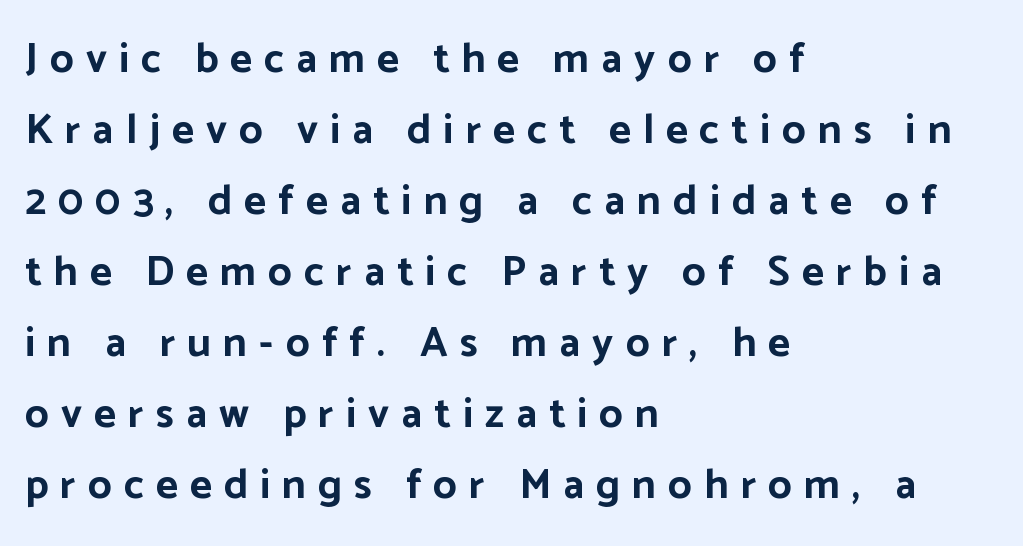
Short and long lines alike share a common starting point at left. Chunky letters — that's bold for sure. The rendering shows plain stroke endings on the letterforms — a sans-serif design. Glance below the letters and you will spot only blank space. The letters stand straight up with perfectly vertical stems. Varying glyph widths throughout — classic text-font behaviour.
